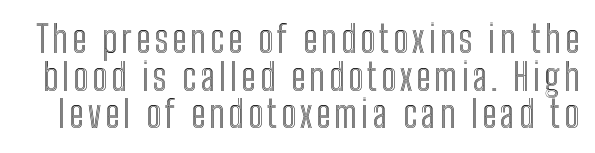
{"italic": "no", "width": "condensed", "x_height": "medium", "monospaced": "no", "underline": "no", "line_spacing": "tight", "line_spacing_ratio": 1.02, "glyph_px": 37}
